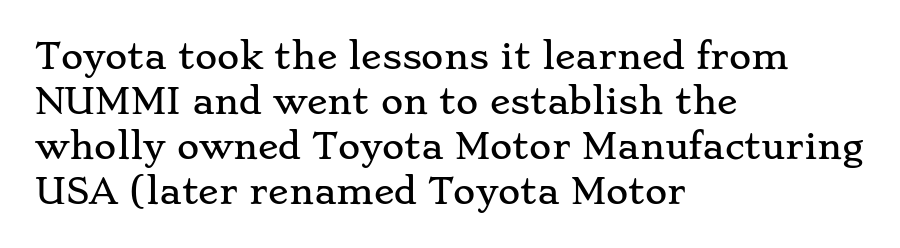
The image shows 34 px wide serif type, upright; set left-aligned, normal line spacing (1.32x), normal letter spacing, not underlined; low stroke contrast and a small x-height.
